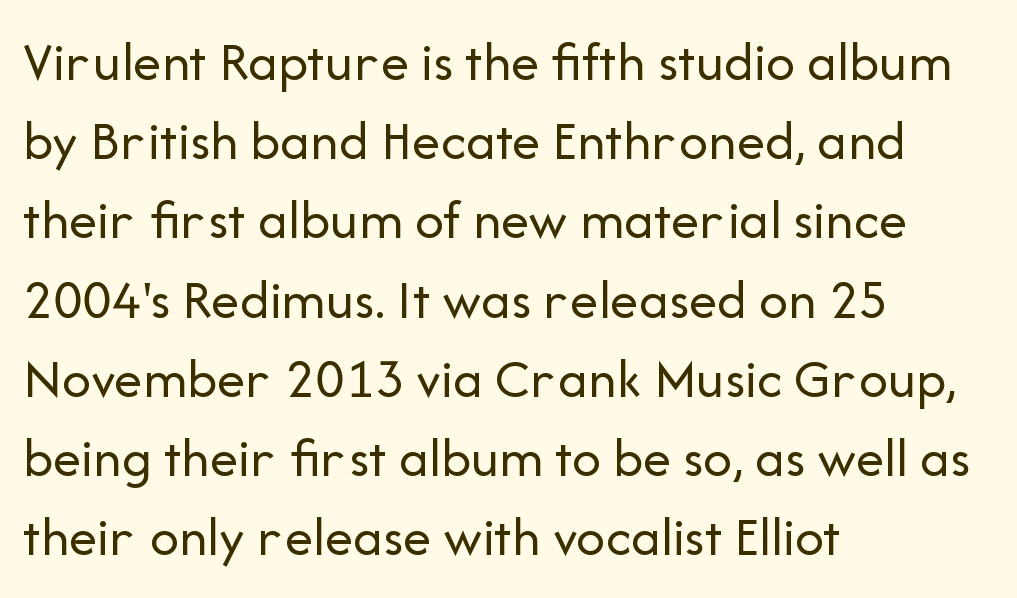
A classic flush-left, rag-right setting is used for this passage. Reading down the column, the eye jumps a familiar distance to each next line. Posture: straight, roman, zero tilt. Summary of weight: not heavy and not bold. These lines are rendered in a variable-pitch font. The strip under each line holds only bare page.
